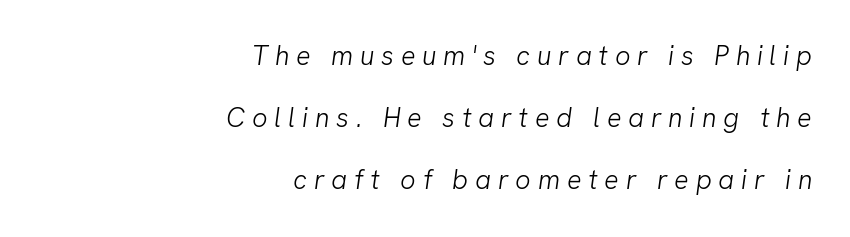
{"bold": "no", "underline": "no", "align": "right", "line_spacing": "loose", "line_spacing_ratio": 2.3, "letter_spacing": "wide", "letter_spacing_em": 0.25, "glyph_px": 27}
